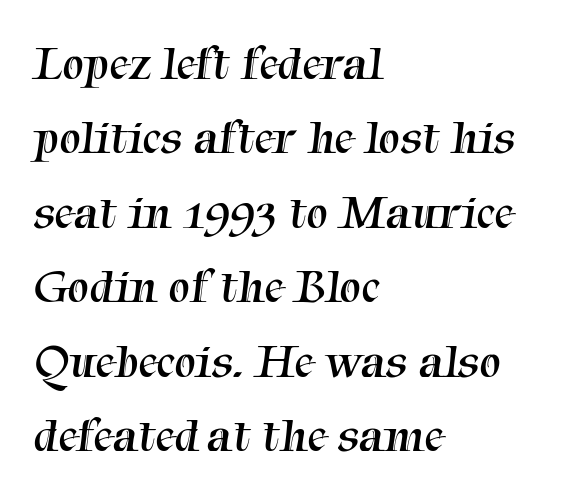
Q: Is the text bold? A: No.
Q: Is the typeface a serif or a sans-serif typeface? A: Serif.
Q: Is the text underlined? A: No.
Q: How is the paragraph aligned? A: Left-aligned.
Q: Is the spacing between letters normal or unusually wide? A: Normal.
Q: Is the spacing between lines tight, normal or loose? A: Normal.
Q: Width (condensed, normal, or wide)? A: Normal.
Q: Stroke contrast? A: Medium.
Q: x-height? A: Medium.
Q: Monospaced? A: No.
